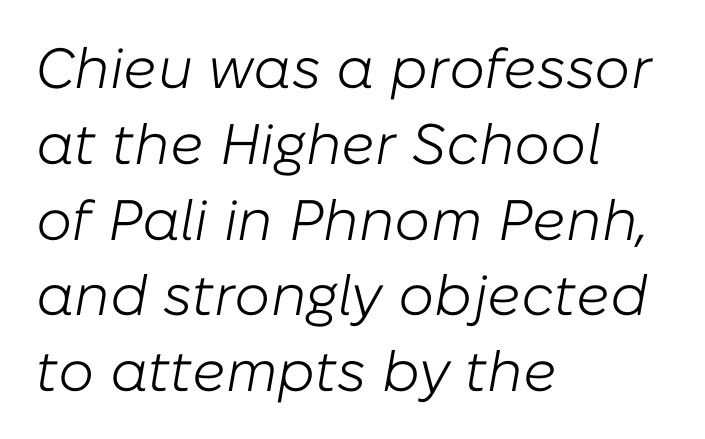
{"italic": "yes", "lean": "right", "slant_degrees": 10, "bold": "no", "weight": "light", "width": "normal", "stroke_contrast": "low", "x_height": "medium", "monospaced": "no", "underline": "no", "align": "left", "line_spacing": "normal", "line_spacing_ratio": 1.33, "letter_spacing": "normal", "letter_spacing_em": 0.0, "glyph_px": 57}
